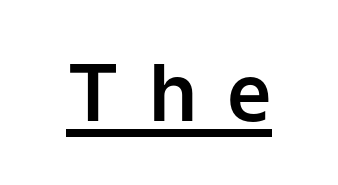
The image shows 79 px sans-serif type, upright; set unusually wide letter spacing (+0.38 em), underlined; low stroke contrast and a medium x-height.
